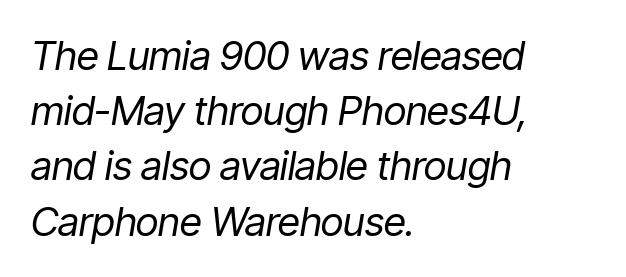
Characters are canted at an angle relative to the baseline's perpendicular. Tracking here is standard; glyphs follow each other at the usual distance. Does the leading feel generous? No, just average. Here the designer chose a conventional face with non-uniform glyph widths. The specimen omits any rule beneath the text block's lines.
